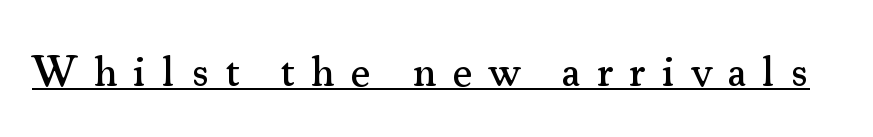
The image shows 43 px serif type, upright; set unusually wide letter spacing (+0.38 em), underlined; medium stroke contrast and a small x-height.
